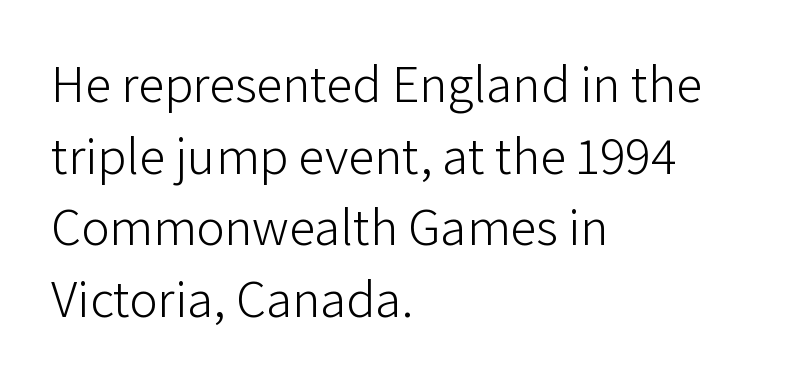
{"serif": "no", "italic": "no", "bold": "no", "weight": "light", "width": "normal", "stroke_contrast": "low", "x_height": "medium", "monospaced": "no", "underline": "no", "align": "left", "line_spacing": "normal", "line_spacing_ratio": 1.35, "letter_spacing": "normal", "letter_spacing_em": 0.0, "glyph_px": 53}
